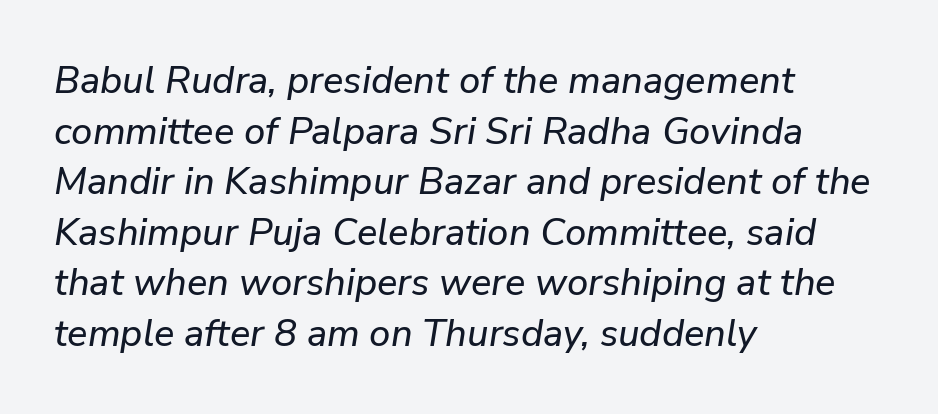
The image shows 38 px text type, italic (leaning right); set left-aligned, normal line spacing (1.33x), normal letter spacing, not underlined; low stroke contrast and a medium x-height.
